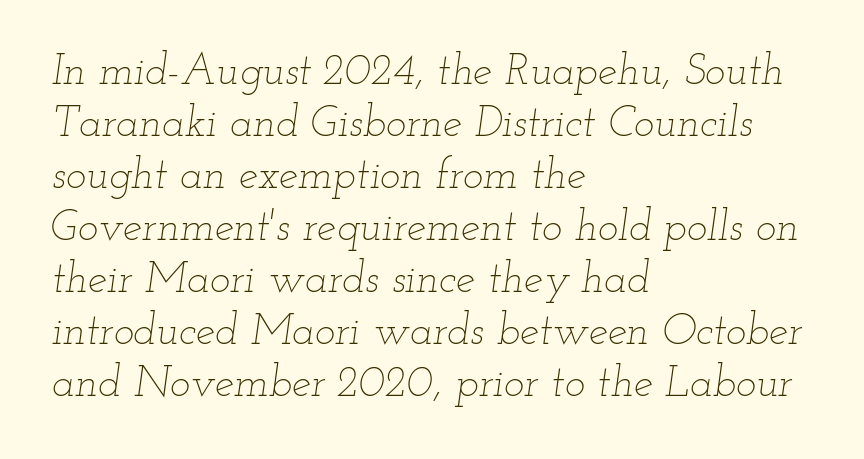
Q: Is the text bold? A: No.
Q: Is the text italic (slanted)? A: Yes, it leans right by about 12 degrees.
Q: Is the text underlined? A: No.
Q: How is the paragraph aligned? A: Left-aligned.
Q: Is the spacing between letters normal or unusually wide? A: Normal.
Q: Width (condensed, normal, or wide)? A: Wide.
Q: Stroke contrast? A: Low.
Q: x-height? A: Small.
Q: Monospaced? A: No.
